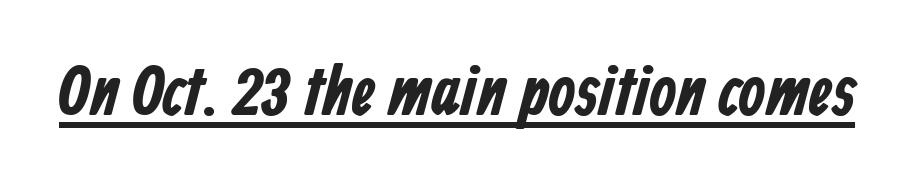
The image shows 70 px bold, condensed sans-serif type; set normal letter spacing, underlined; low stroke contrast and a medium x-height.
